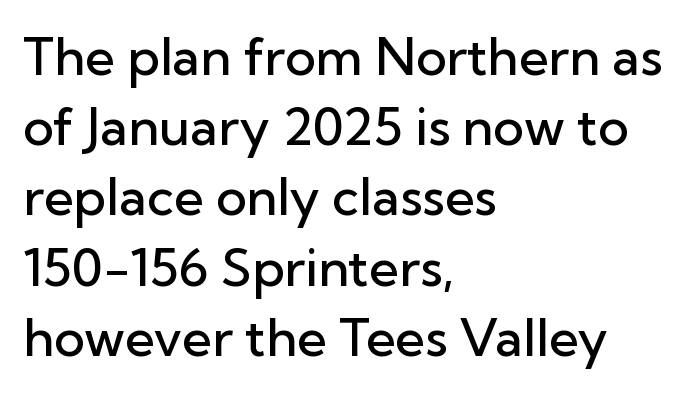
Do the characters align in a grid? No, the font is proportional. The horizontal fit of the characters is conventional and even. These lines are set flush left with a ragged right edge. The typeface chosen for these lines omits serifs. The strokes are fattened partway — semibold, not bold.
